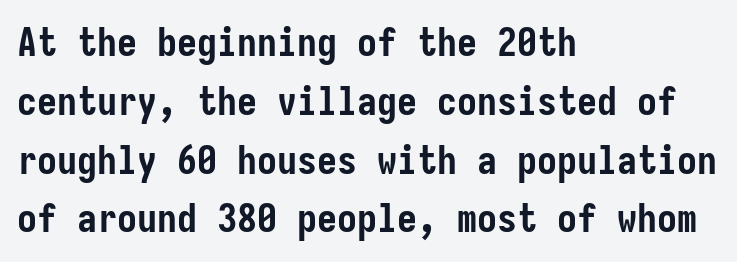
Quick note: interline space is typical. Glance below the letters and you will spot only blank space. Default kerning and tracking; the words read as compact shapes. Do the letters lean? They stand straight. A typesetter would label this face a sans. Short and long lines alike share a common starting point at left.
